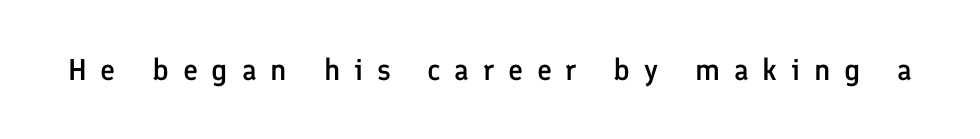
Q: Is the text bold? A: Semi-bold.
Q: Is the text italic (slanted)? A: No, it is upright.
Q: Is the typeface a serif or a sans-serif typeface? A: Sans-serif.
Q: Is the text underlined? A: No.
Q: Is the spacing between letters normal or unusually wide? A: Unusually wide.
Q: Width (condensed, normal, or wide)? A: Normal.
Q: Stroke contrast? A: Low.
Q: x-height? A: Medium.
Q: Monospaced? A: No.
